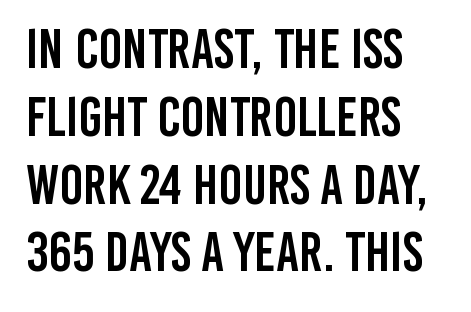
Q: Is the text italic (slanted)? A: No, it is upright.
Q: Is the typeface a serif or a sans-serif typeface? A: Sans-serif.
Q: Is the text underlined? A: No.
Q: How is the paragraph aligned? A: Left-aligned.
Q: Is the spacing between letters normal or unusually wide? A: Normal.
Q: Width (condensed, normal, or wide)? A: Condensed.
Q: Stroke contrast? A: Low.
Q: x-height? A: Large.
Q: Monospaced? A: No.
